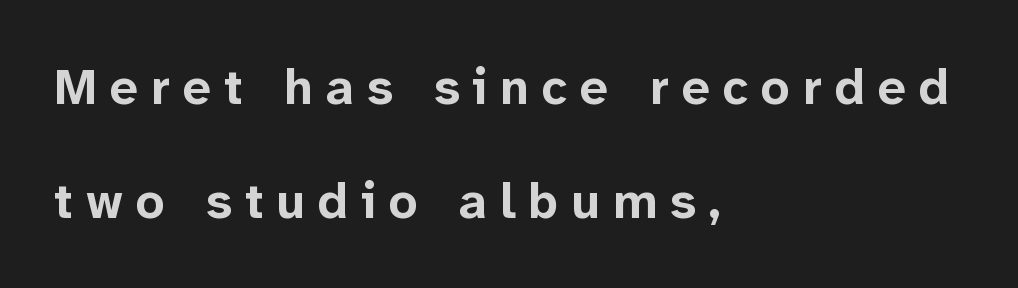
Each new line begins a long way beneath the previous one. Visually the block forms a straight wall on the left and a jagged coastline on the right. The type family on display is of the sans-serif kind. The letters are spread apart with noticeably loose tracking.
